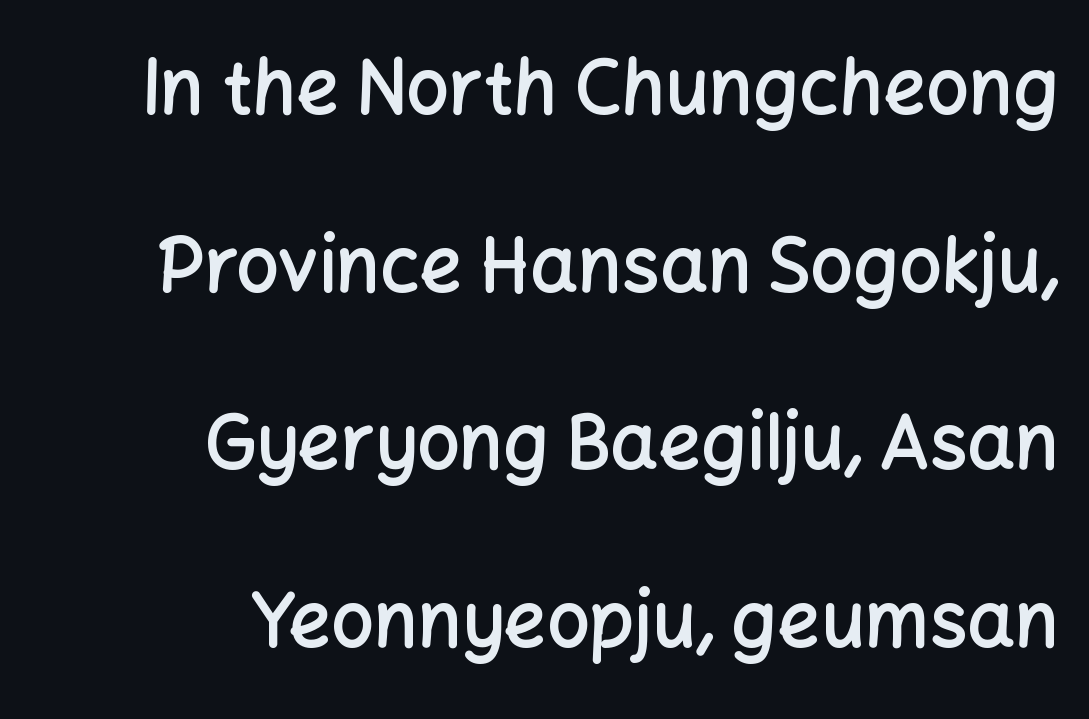
Q: Is the text bold? A: Semi-bold.
Q: Is the text italic (slanted)? A: No, it is upright.
Q: Is the typeface a serif or a sans-serif typeface? A: Sans-serif.
Q: Is the text underlined? A: No.
Q: How is the paragraph aligned? A: Right-aligned.
Q: Is the spacing between letters normal or unusually wide? A: Normal.
Q: Is the spacing between lines tight, normal or loose? A: Loose.
Q: Width (condensed, normal, or wide)? A: Normal.
Q: Stroke contrast? A: Low.
Q: x-height? A: Medium.
Q: Monospaced? A: No.
